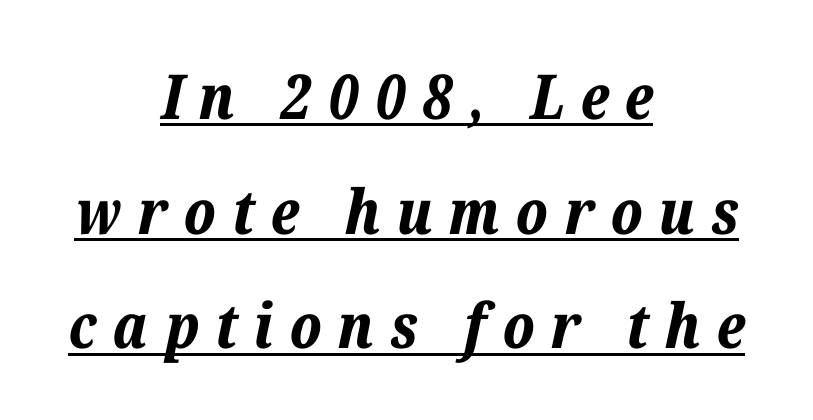
The image shows 62 px bold type, italic (leaning right); set centered, line spacing 1.85x, unusually wide letter spacing (+0.26 em), underlined; low stroke contrast and a medium x-height.
